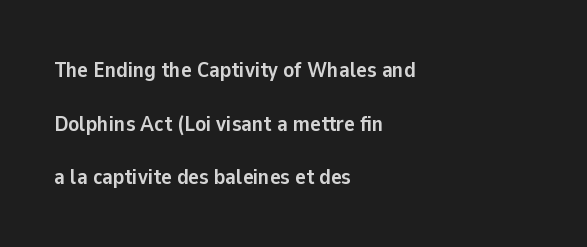
Q: Is the text bold? A: Yes.
Q: Is the text italic (slanted)? A: No, it is upright.
Q: Is the text underlined? A: No.
Q: How is the paragraph aligned? A: Left-aligned.
Q: Is the spacing between letters normal or unusually wide? A: Normal.
Q: Is the spacing between lines tight, normal or loose? A: Loose.
